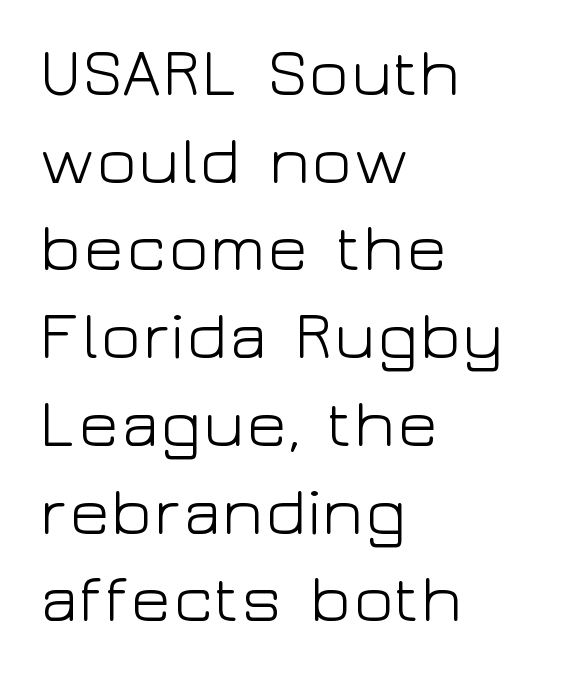
{"serif": "no", "italic": "no", "bold": "no", "weight": "light", "width": "wide", "stroke_contrast": "low", "x_height": "medium", "monospaced": "no", "underline": "no", "align": "left", "line_spacing": "normal", "line_spacing_ratio": 1.29, "letter_spacing": "normal", "letter_spacing_em": 0.0, "glyph_px": 68}
